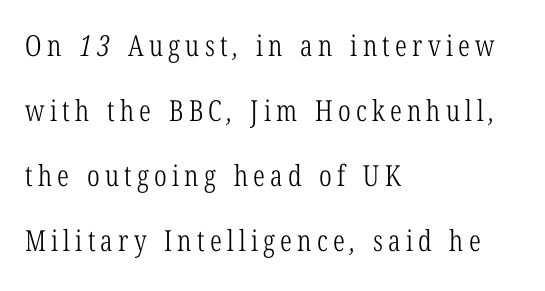
A quiet, ordinary-to-light weight characterises the typeface. Little horizontal feet cap the strokes, marking this as serif type. The face used here is proportionally spaced, like ordinary book or web type. Just letters on the line, the space beneath them empty. The designer dialed line spacing up above the default.
